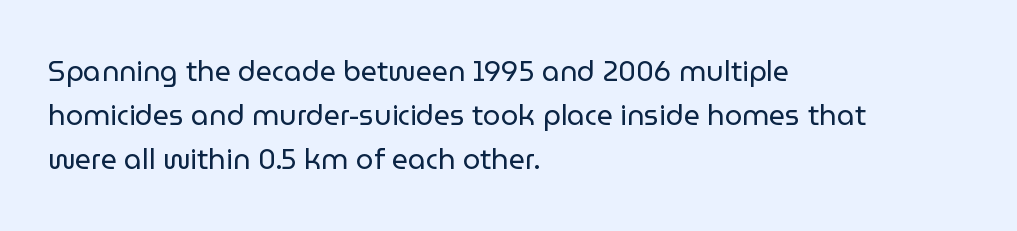
{"serif": "no", "italic": "no", "bold": "no", "weight": "regular", "width": "normal", "stroke_contrast": "low", "x_height": "medium", "monospaced": "no", "underline": "no", "align": "left", "line_spacing": "normal", "line_spacing_ratio": 1.58, "letter_spacing": "normal", "letter_spacing_em": 0.0, "glyph_px": 28}
